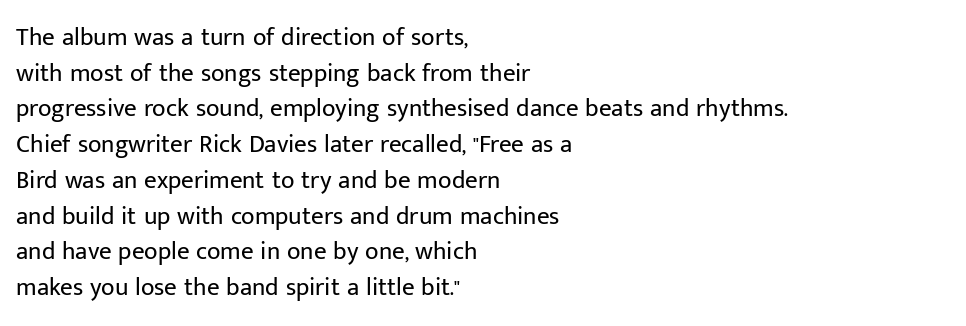
{"italic": "no", "bold": "no", "underline": "no", "align": "left", "line_spacing": "normal", "line_spacing_ratio": 1.43, "letter_spacing": "normal", "letter_spacing_em": 0.0, "glyph_px": 25}
